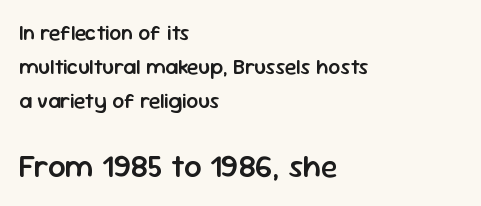
{"serif": "no", "italic": "no", "bold": "semi", "weight": "semibold", "width": "normal", "stroke_contrast": "low", "x_height": "medium", "monospaced": "no", "underline": "no", "align": "left", "line_spacing": "normal", "line_spacing_ratio": 1.62, "letter_spacing": "normal", "letter_spacing_em": 0.0, "larger_block": "second", "size_ratio": 1.48, "glyph_px": 31}
